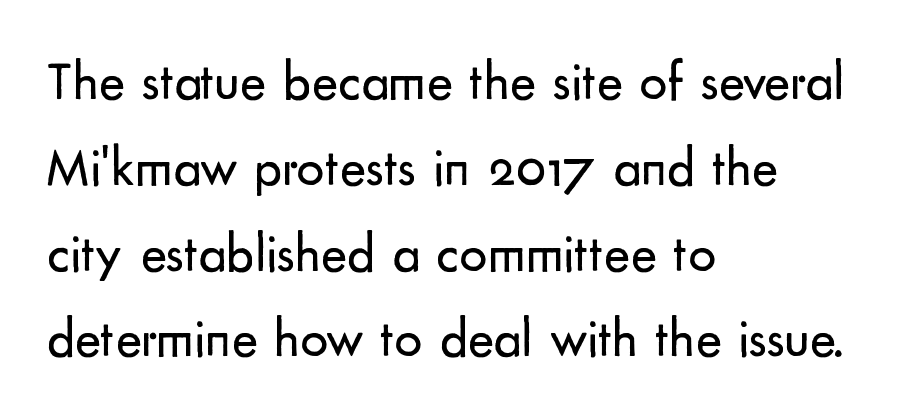
The image shows 55 px regular-weight sans-serif type, upright; set left-aligned, normal line spacing (1.56x), normal letter spacing, not underlined; low stroke contrast and a small x-height.
